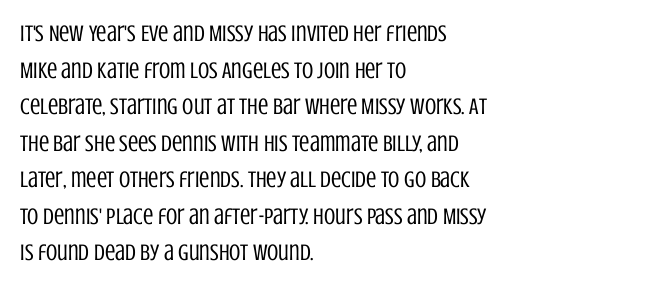
The image shows 23 px text type, upright; set left-aligned, normal line spacing (1.59x), normal letter spacing, not underlined.
